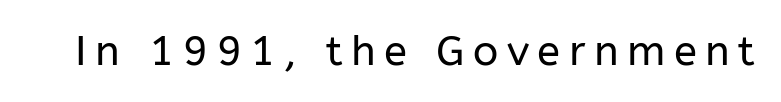
{"serif": "no", "italic": "no", "bold": "no", "weight": "regular", "width": "normal", "stroke_contrast": "low", "x_height": "medium", "monospaced": "no", "underline": "no", "letter_spacing": "wide", "letter_spacing_em": 0.2, "glyph_px": 42}
